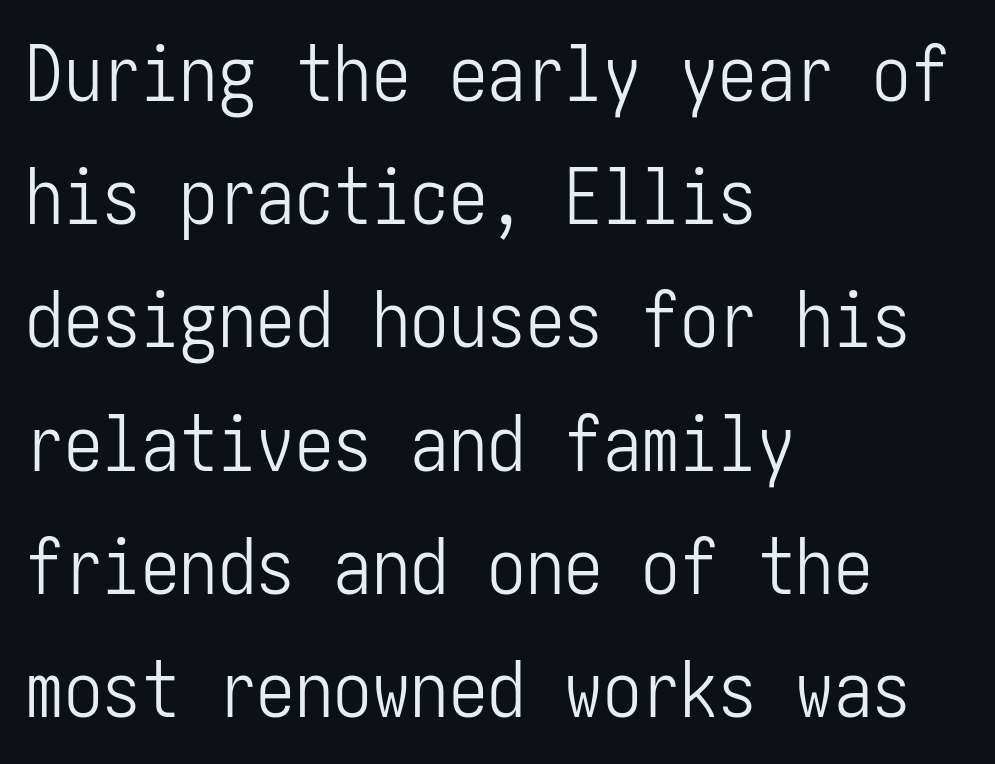
The image shows 77 px light, condensed sans-serif type, upright; set left-aligned, normal line spacing (1.6x), normal letter spacing, not underlined; low stroke contrast and a medium x-height.
